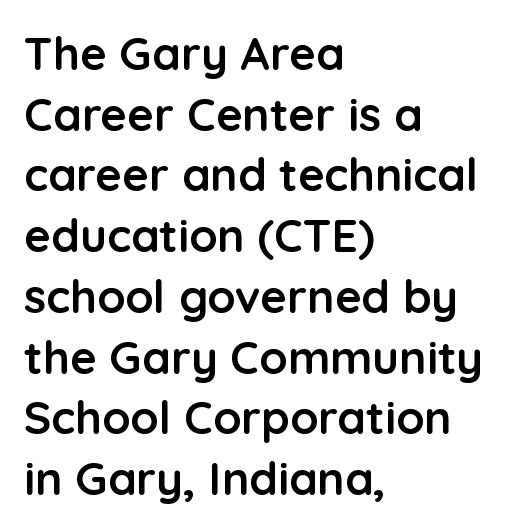
The image shows 46 px semibold sans-serif type, upright; set left-aligned, normal line spacing (1.32x), normal letter spacing, not underlined; low stroke contrast and a medium x-height.
